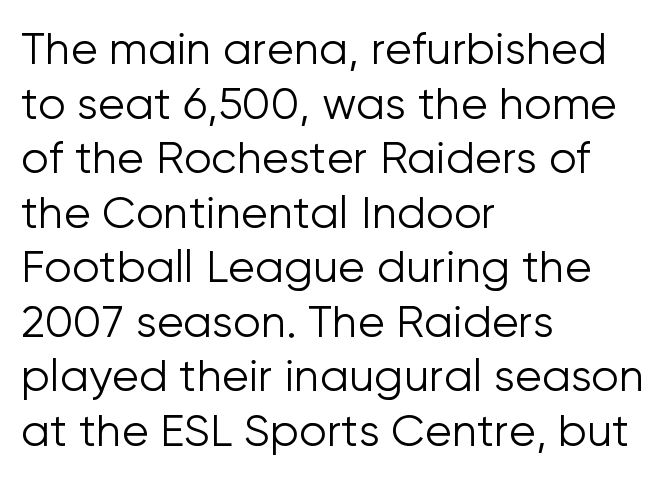
Tall strokes in this sample are plumb rather than angled. No chunkiness to these letters — they're not bold. Look at the tracking — it's just the regular setting, nothing added. Look at the bottom of the vertical strokes: they stop flat, with no serifs.
